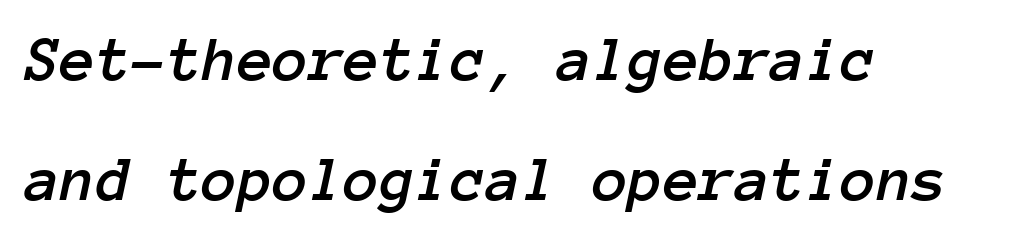
Q: Is the text italic (slanted)? A: Yes, it leans right by about 12 degrees.
Q: Is the text underlined? A: No.
Q: How is the paragraph aligned? A: Left-aligned.
Q: Is the spacing between letters normal or unusually wide? A: Normal.
Q: Width (condensed, normal, or wide)? A: Normal.
Q: Stroke contrast? A: Low.
Q: x-height? A: Medium.
Q: Monospaced? A: Yes.
